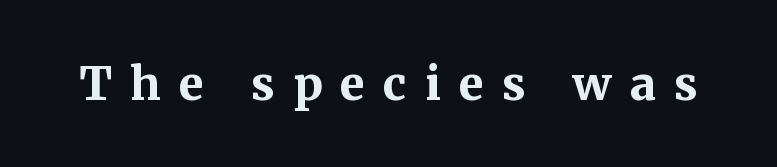
{"serif": "yes", "italic": "no", "bold": "yes", "weight": "bold", "width": "normal", "stroke_contrast": "medium", "x_height": "medium", "monospaced": "no", "underline": "no", "letter_spacing": "wide", "letter_spacing_em": 0.39, "glyph_px": 46}
